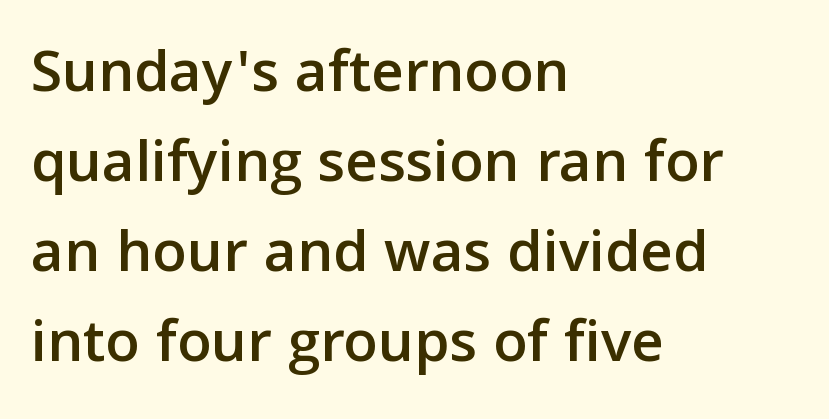
The image shows 63 px sans-serif type, upright; set left-aligned, normal line spacing (1.43x), normal letter spacing, not underlined; low stroke contrast and a medium x-height.
